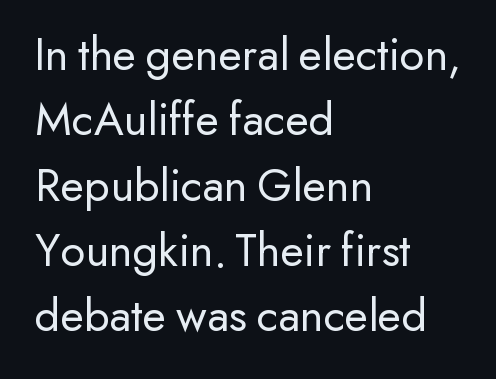
The image shows 48 px regular-weight sans-serif type, upright; set left-aligned, normal line spacing (1.36x), normal letter spacing, not underlined; low stroke contrast and a small x-height.
